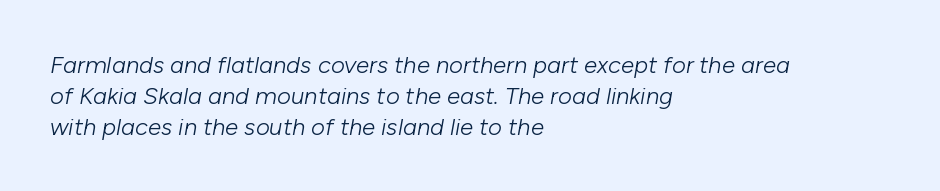
Where is the straight margin? On the left. This sample uses plain, unmodified letter spacing. Normally led — the rows are evenly, conventionally spaced. Ink coverage per letter is moderate at most.
